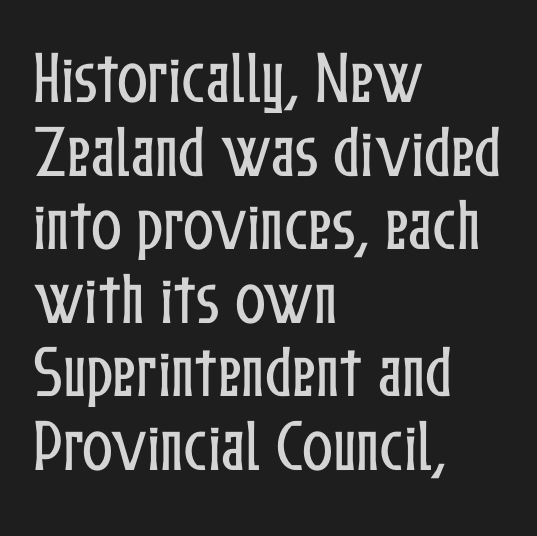
The space between consecutive lines is moderate. Default kerning and tracking; the words read as compact shapes. Every character sits straight up, as roman type does. The paragraph has a hard left edge and a soft right edge.
